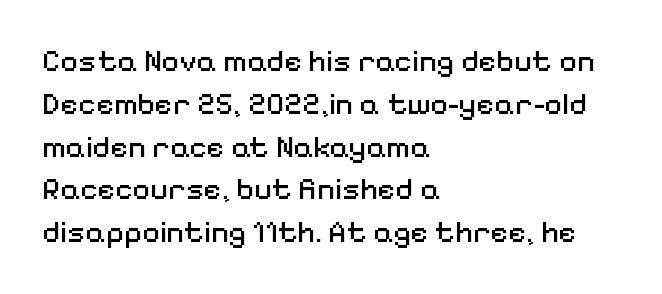
{"serif": "no", "italic": "no", "bold": "no", "weight": "regular", "width": "normal", "stroke_contrast": "medium", "x_height": "medium", "monospaced": "no", "underline": "no", "align": "left", "line_spacing": "normal", "line_spacing_ratio": 1.38, "letter_spacing": "normal", "letter_spacing_em": 0.0, "glyph_px": 31}
